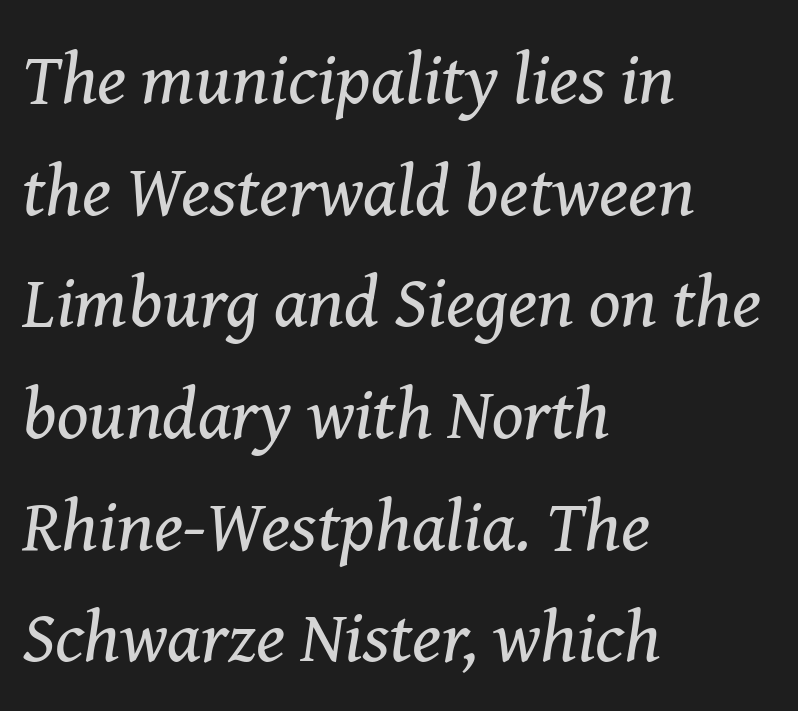
No letter is thick-stroked: the sample isn't bold. Left-aligned paragraph, ragged on the right. The rendering uses a moderate line-height, typical for paragraphs. Caption: standard tracking, unaltered. The rendering shows small feet on the letterforms — a serif design.
